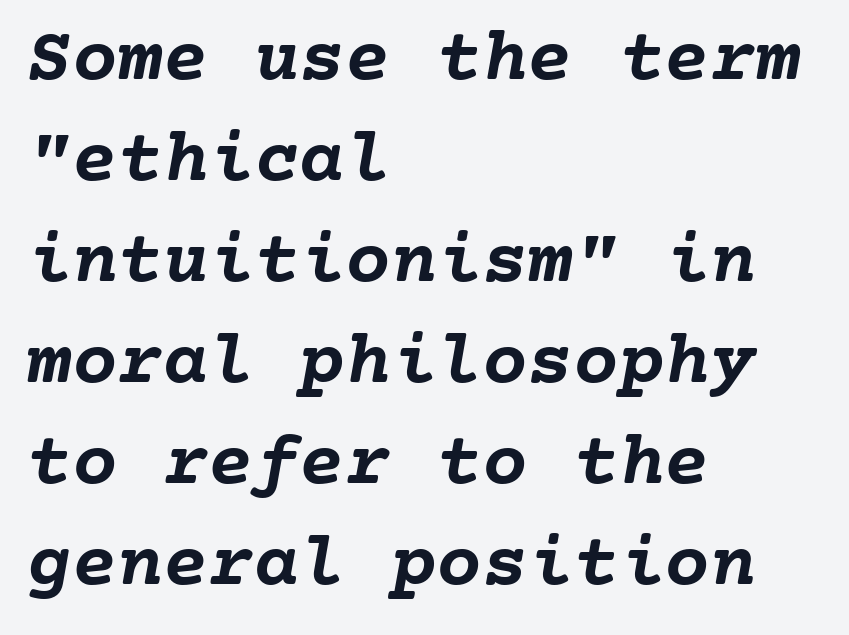
{"bold": "yes", "weight": "semibold", "width": "normal", "stroke_contrast": "low", "x_height": "medium", "monospaced": "yes", "underline": "no", "align": "left", "line_spacing": "normal", "line_spacing_ratio": 1.33, "letter_spacing": "normal", "letter_spacing_em": 0.0, "glyph_px": 76}
